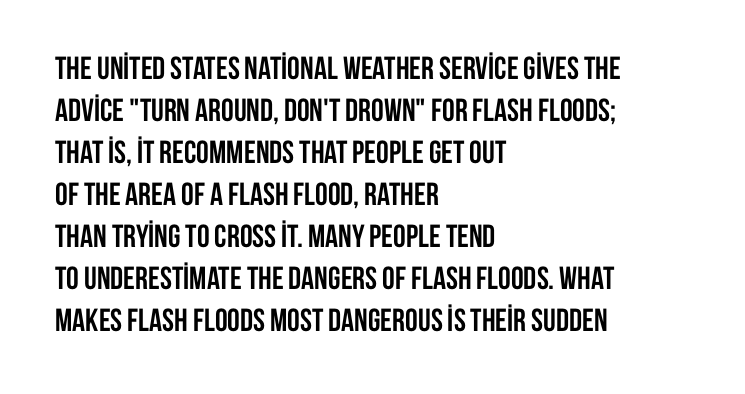
Q: Is the text bold? A: Yes.
Q: Is the text italic (slanted)? A: No, it is upright.
Q: Is the typeface a serif or a sans-serif typeface? A: Sans-serif.
Q: Is the text underlined? A: No.
Q: How is the paragraph aligned? A: Left-aligned.
Q: Is the spacing between letters normal or unusually wide? A: Normal.
Q: Is the spacing between lines tight, normal or loose? A: Normal.
Q: Width (condensed, normal, or wide)? A: Condensed.
Q: Stroke contrast? A: Low.
Q: x-height? A: Large.
Q: Monospaced? A: No.
